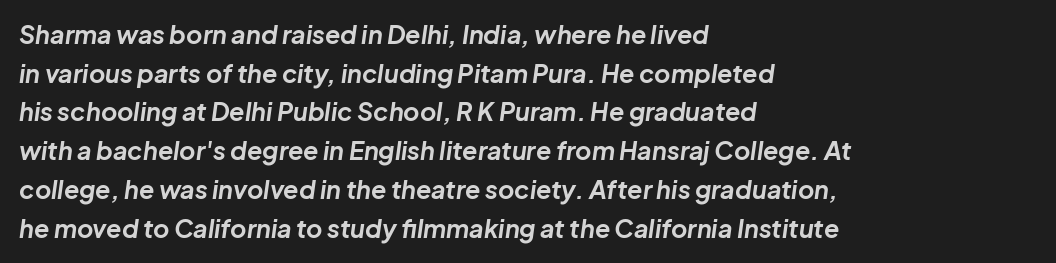
Q: Is the text bold? A: Yes.
Q: Is the text italic (slanted)? A: Yes, it leans right by about 8 degrees.
Q: Is the text underlined? A: No.
Q: How is the paragraph aligned? A: Left-aligned.
Q: Is the spacing between letters normal or unusually wide? A: Normal.
Q: Is the spacing between lines tight, normal or loose? A: Normal.
